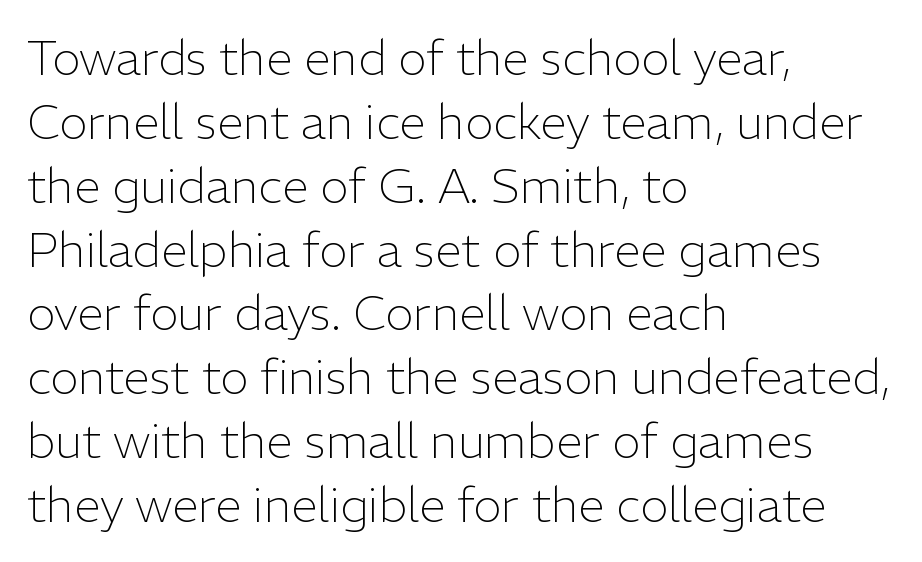
The image shows 48 px light sans-serif type, upright; set left-aligned, normal line spacing (1.33x), normal letter spacing, not underlined; low stroke contrast and a medium x-height.
